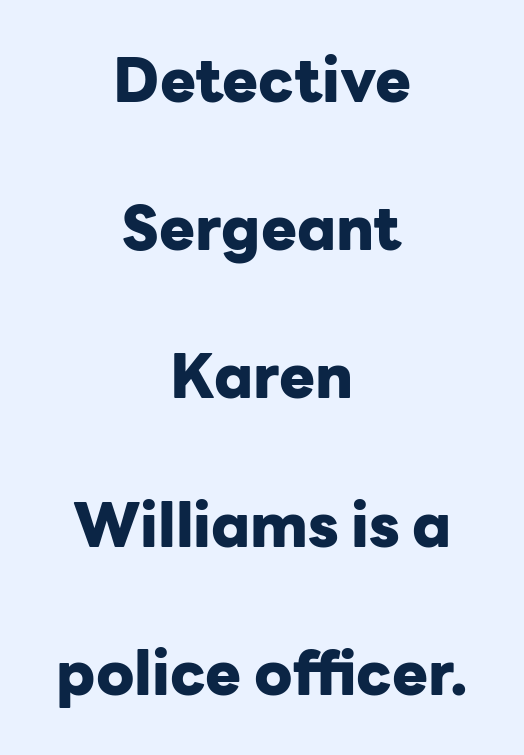
{"serif": "no", "italic": "no", "bold": "yes", "weight": "heavy", "width": "normal", "stroke_contrast": "low", "x_height": "medium", "monospaced": "no", "underline": "no", "align": "center", "line_spacing": "loose", "line_spacing_ratio": 2.47, "letter_spacing": "normal", "letter_spacing_em": 0.0, "glyph_px": 60}
